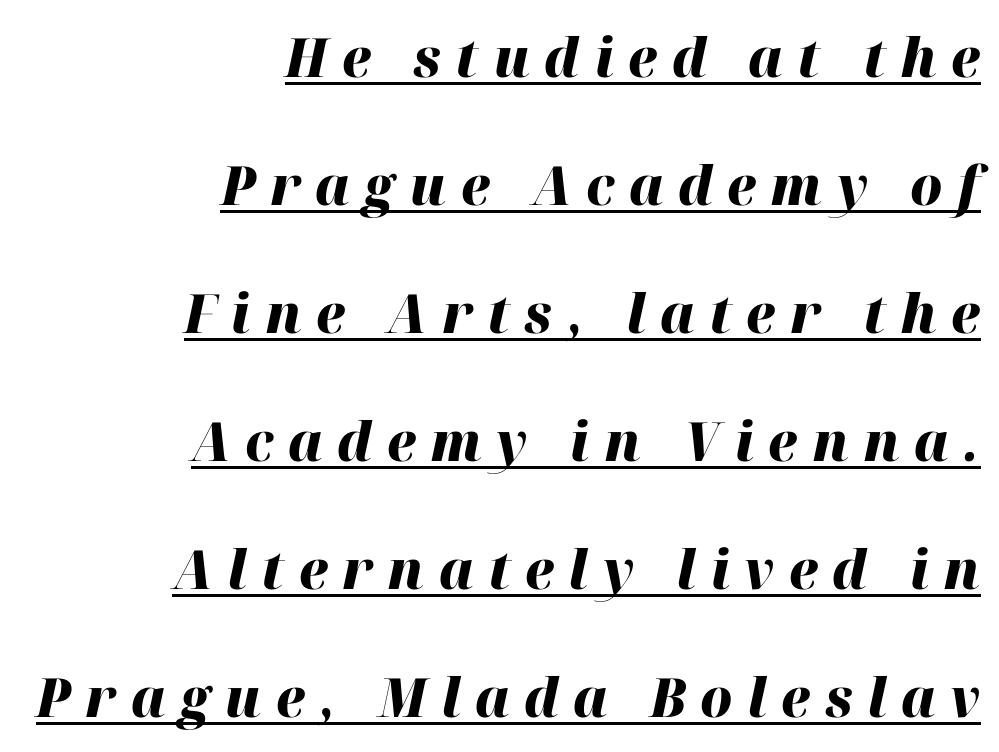
Q: Is the text bold? A: Yes.
Q: Is the text italic (slanted)? A: Yes, it leans right by about 12 degrees.
Q: Is the text underlined? A: Yes.
Q: How is the paragraph aligned? A: Right-aligned.
Q: Is the spacing between letters normal or unusually wide? A: Unusually wide.
Q: Is the spacing between lines tight, normal or loose? A: Loose.
Q: Width (condensed, normal, or wide)? A: Normal.
Q: Stroke contrast? A: High.
Q: x-height? A: Medium.
Q: Monospaced? A: No.
